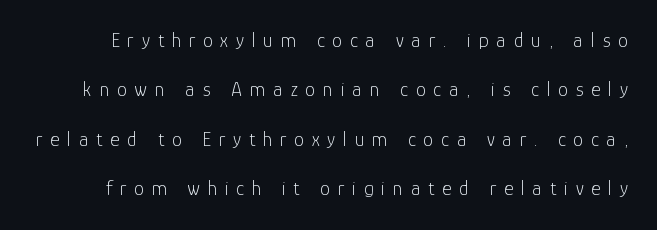
Q: Is the text bold? A: No.
Q: Is the text italic (slanted)? A: No, it is upright.
Q: Is the text underlined? A: No.
Q: Is the spacing between letters normal or unusually wide? A: Unusually wide.
Q: Is the spacing between lines tight, normal or loose? A: Loose.
